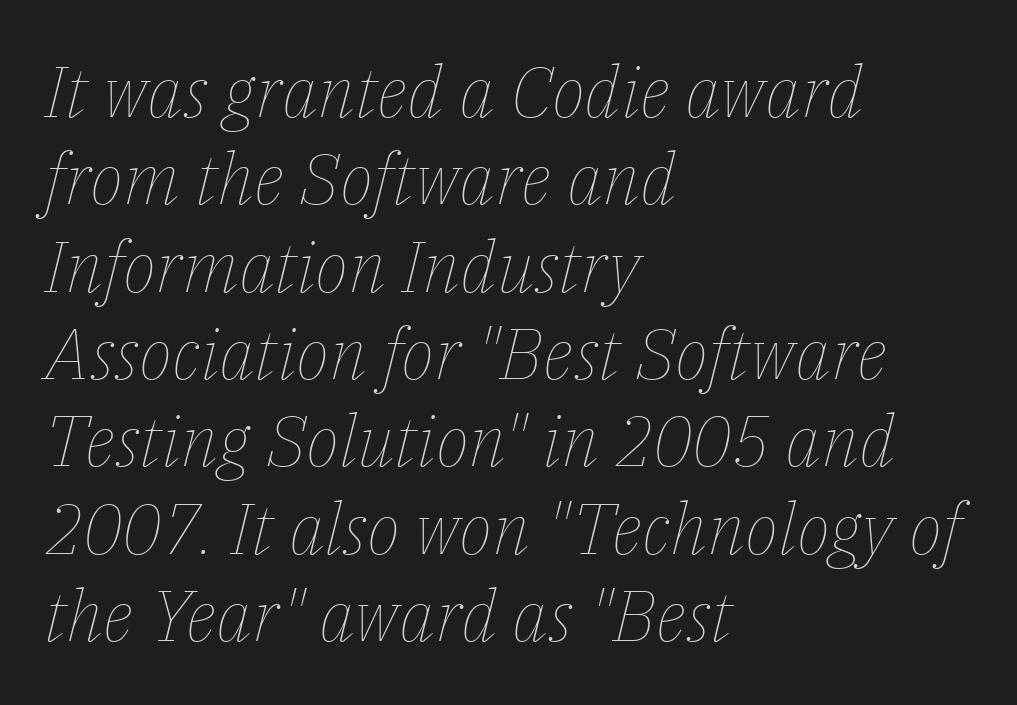
Weight: in the light-to-regular range. If you drew a line through each stem, it would be angled. The letterforms sit shoulder to shoulder at normal distance. Rule under the text: the space is simply empty.
